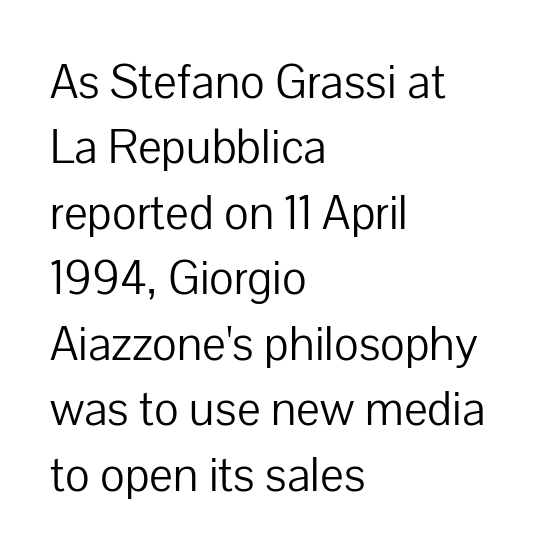
Weight: not bold — regular or lighter. One glance says typical: line gaps are just what's usual. The rendering shows plain stroke endings on the letterforms — a sans-serif design. The face used here is proportionally spaced, like ordinary book or web type.
